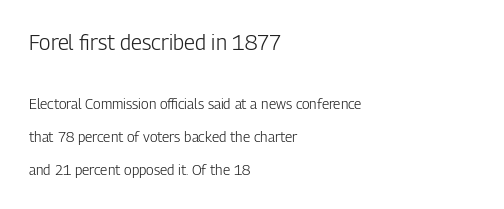
The image shows 21 px text type, upright; set left-aligned, loose line spacing (2.36x), normal letter spacing, not underlined; the first (top) block is 1.5x larger.
